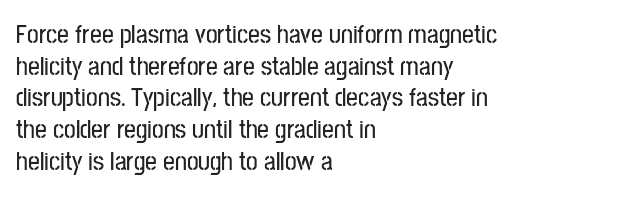
{"italic": "no", "underline": "no", "align": "left", "line_spacing_ratio": 1.22, "letter_spacing": "normal", "letter_spacing_em": 0.0, "glyph_px": 26}
